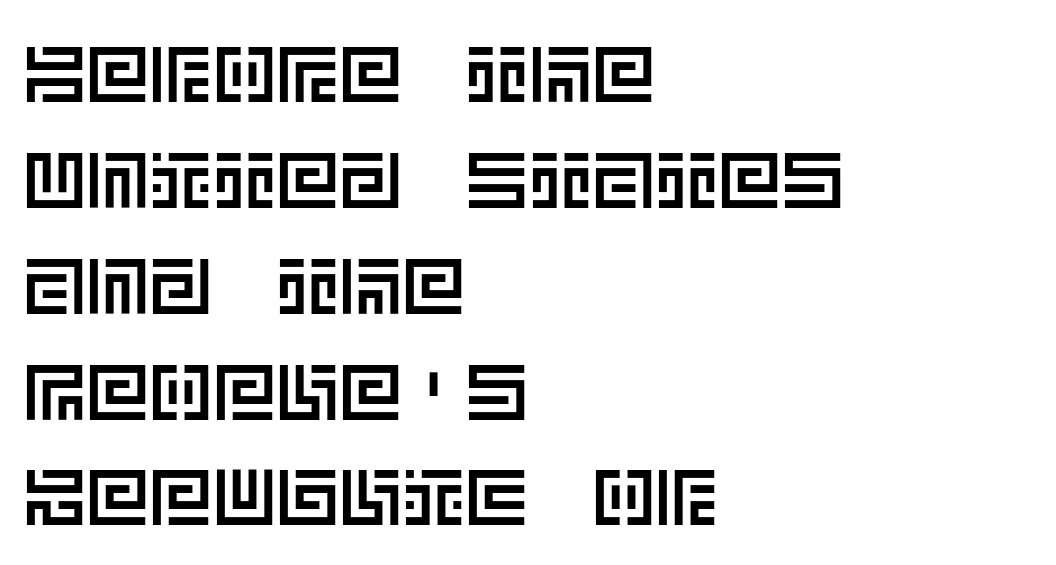
{"italic": "no", "width": "normal", "x_height": "large", "underline": "no", "align": "left", "line_spacing": "normal", "line_spacing_ratio": 1.34, "letter_spacing": "normal", "letter_spacing_em": 0.0, "glyph_px": 79}
